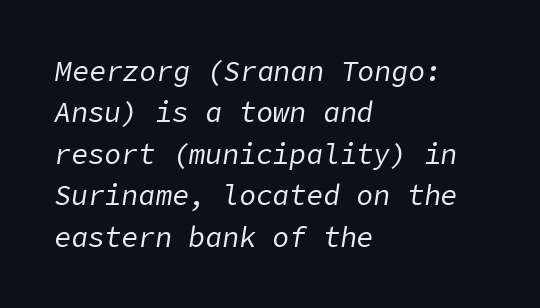
The image shows 28 px regular-weight type, italic (leaning right); set left-aligned, normal line spacing (1.48x), normal letter spacing, not underlined; low stroke contrast and a medium x-height.
